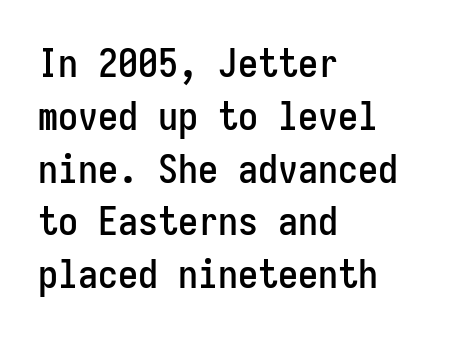
This rendering features lettering with no underline. In CSS terms this would be text-align: left. Posture: upright roman. This rendering leaves character spacing at its baseline value.
